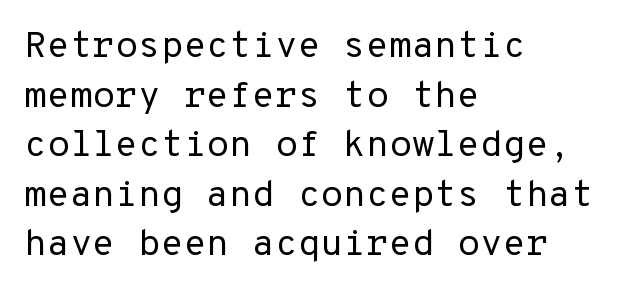
The text block is weighted toward the left margin, trailing off unevenly rightward. I'd call this a sans setting — the letters go barefoot. No chunkiness to these letters — they're not bold. Quick note: interline space is typical.
